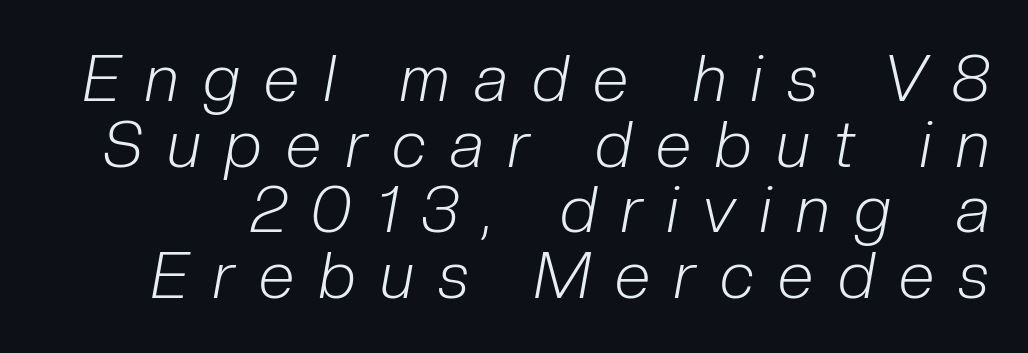
{"italic": "yes", "lean": "right", "slant_degrees": 10, "bold": "no", "weight": "light", "width": "condensed", "stroke_contrast": "low", "x_height": "medium", "monospaced": "no", "underline": "no", "line_spacing": "tight", "line_spacing_ratio": 1.01, "letter_spacing": "wide", "letter_spacing_em": 0.38, "glyph_px": 65}
